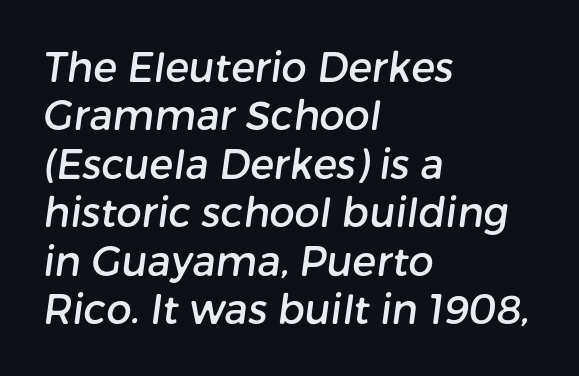
{"serif": "no", "width": "normal", "stroke_contrast": "low", "x_height": "medium", "monospaced": "no", "underline": "no", "align": "left", "line_spacing_ratio": 1.21, "letter_spacing": "normal", "letter_spacing_em": 0.0, "glyph_px": 40}
